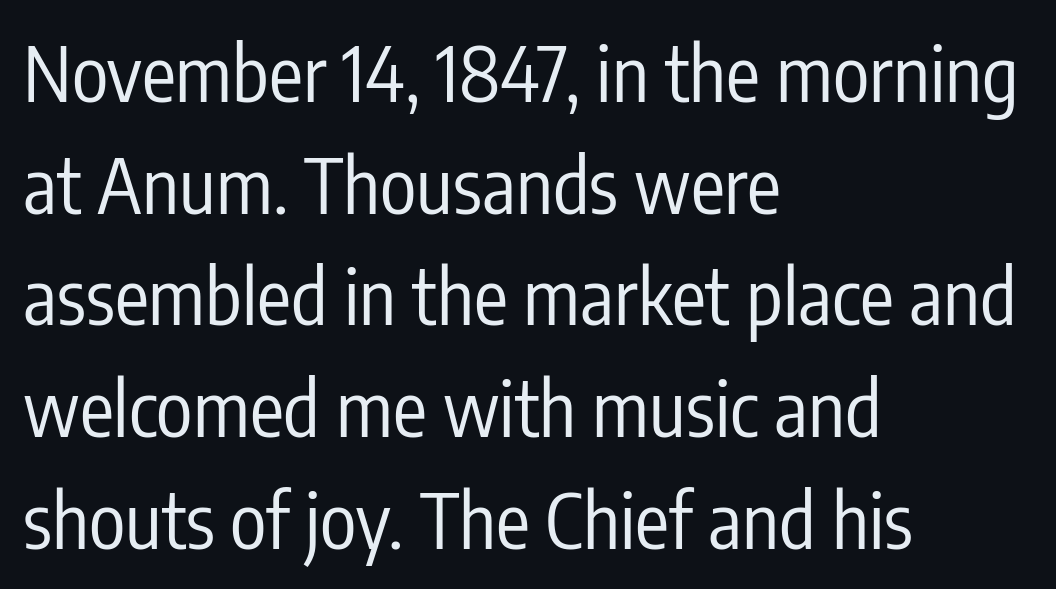
Q: Is the text bold? A: No.
Q: Is the text italic (slanted)? A: No, it is upright.
Q: Is the typeface a serif or a sans-serif typeface? A: Sans-serif.
Q: Is the text underlined? A: No.
Q: How is the paragraph aligned? A: Left-aligned.
Q: Is the spacing between letters normal or unusually wide? A: Normal.
Q: Is the spacing between lines tight, normal or loose? A: Normal.
Q: Width (condensed, normal, or wide)? A: Condensed.
Q: Stroke contrast? A: Low.
Q: x-height? A: Medium.
Q: Monospaced? A: No.
